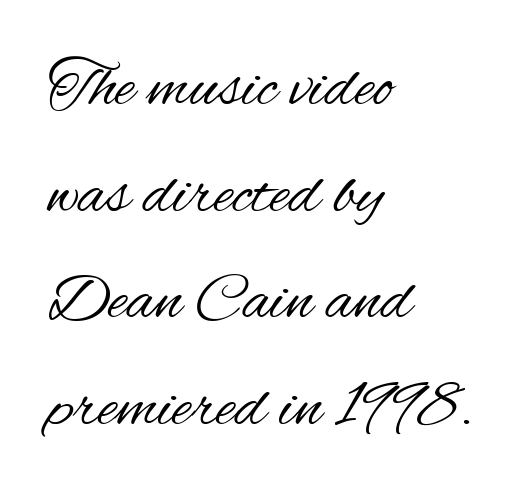
{"serif": "no", "bold": "no", "weight": "regular", "width": "condensed", "stroke_contrast": "medium", "x_height": "small", "monospaced": "no", "underline": "no", "align": "left", "line_spacing": "normal", "line_spacing_ratio": 1.59, "letter_spacing": "normal", "letter_spacing_em": 0.0, "glyph_px": 67}
